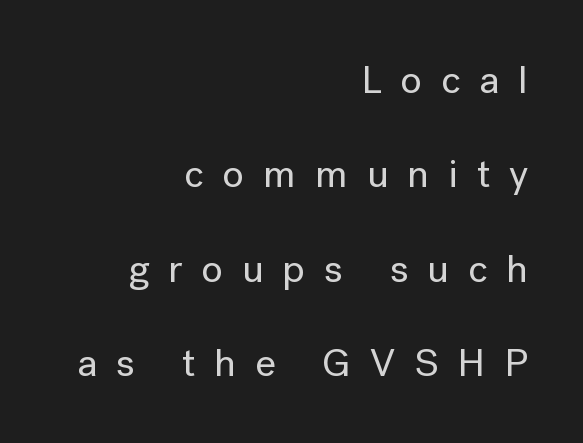
The image shows 40 px sans-serif type, upright; set right-aligned, loose line spacing (2.36x), unusually wide letter spacing (+0.47 em), not underlined; low stroke contrast and a medium x-height.
